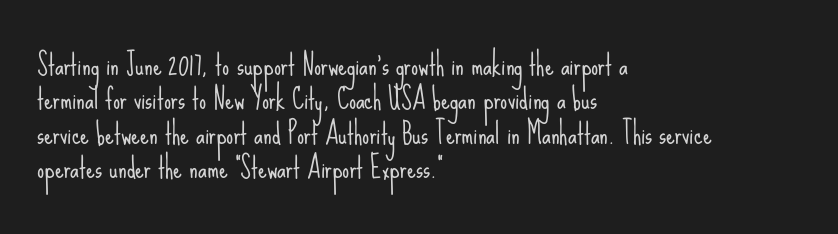
{"serif": "no", "italic": "no", "bold": "no", "weight": "light", "width": "condensed", "stroke_contrast": "low", "x_height": "small", "monospaced": "no", "underline": "no", "align": "left", "line_spacing_ratio": 1.23, "letter_spacing": "normal", "letter_spacing_em": 0.0, "glyph_px": 28}
